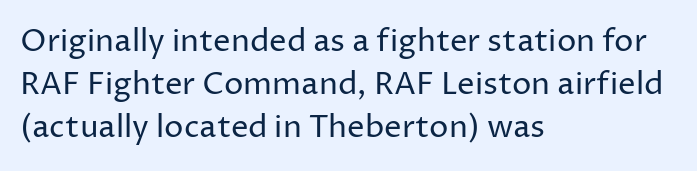
The image shows 31 px regular-weight sans-serif type, upright; set left-aligned, normal line spacing (1.39x), normal letter spacing, not underlined; low stroke contrast and a medium x-height.
